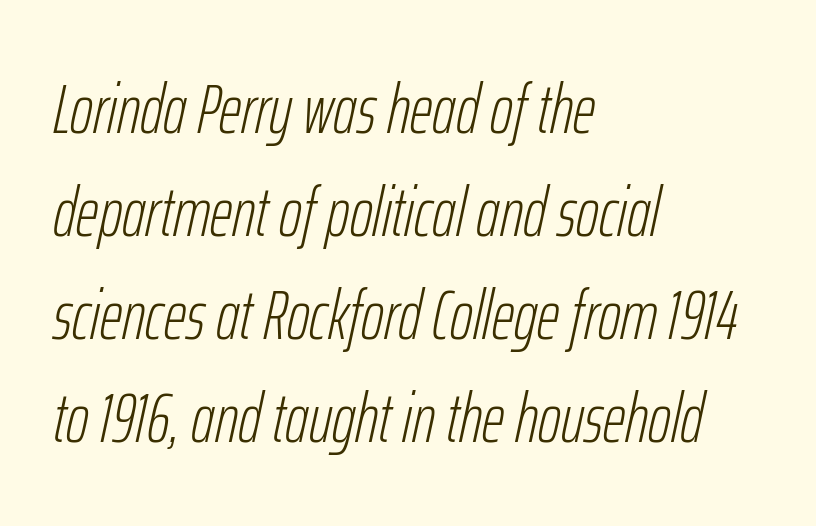
Q: Is the text bold? A: No.
Q: Is the text italic (slanted)? A: Yes, it leans right by about 12 degrees.
Q: Is the text underlined? A: No.
Q: How is the paragraph aligned? A: Left-aligned.
Q: Is the spacing between letters normal or unusually wide? A: Normal.
Q: Is the spacing between lines tight, normal or loose? A: Normal.
Q: Width (condensed, normal, or wide)? A: Condensed.
Q: Stroke contrast? A: Low.
Q: x-height? A: Medium.
Q: Monospaced? A: No.
